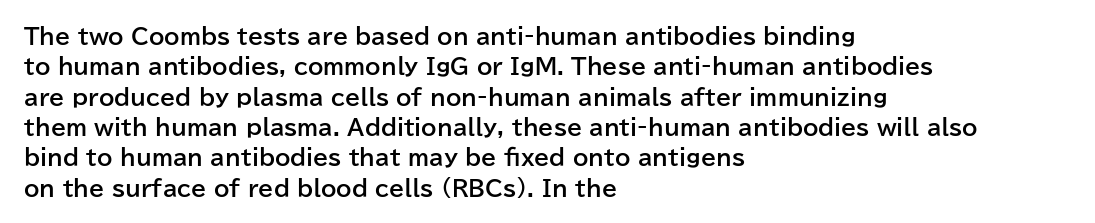
{"italic": "no", "bold": "yes", "underline": "no", "align": "left", "line_spacing": "normal", "line_spacing_ratio": 1.38, "letter_spacing": "normal", "letter_spacing_em": 0.0, "glyph_px": 22}
